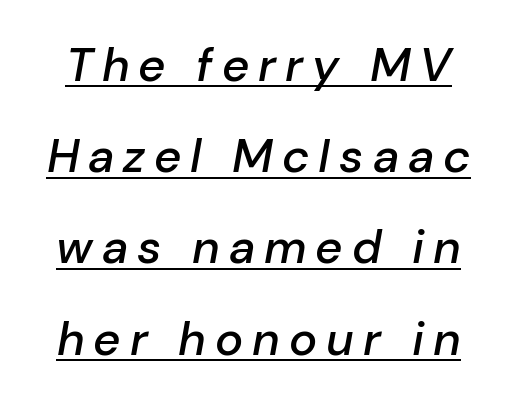
Typesetter's note: demi weight, one step under bold. This sample uses an oblique cut, with every glyph tilted off the vertical. In designer terms, the underline attribute is active on this setting. Here the designer chose a conventional face with non-uniform glyph widths. Horizontal bands of white between lines are thick stripes.
